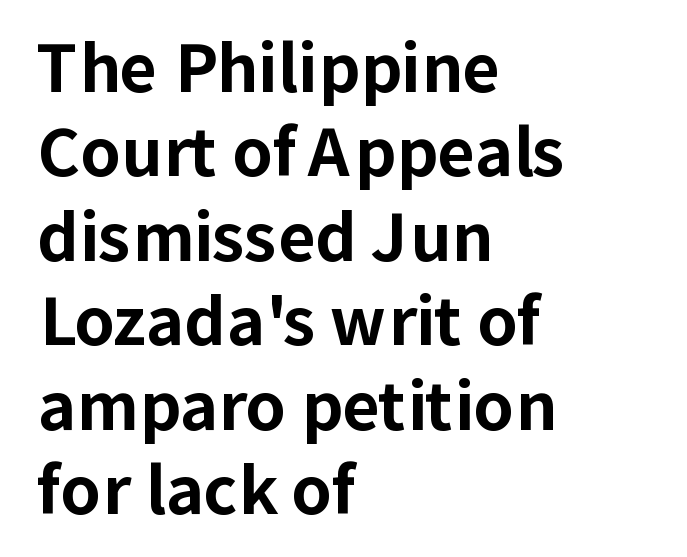
{"serif": "no", "italic": "no", "bold": "yes", "weight": "bold", "width": "normal", "stroke_contrast": "low", "x_height": "medium", "monospaced": "no", "underline": "no", "align": "left", "line_spacing": "normal", "line_spacing_ratio": 1.3, "letter_spacing": "normal", "letter_spacing_em": 0.0, "glyph_px": 65}
